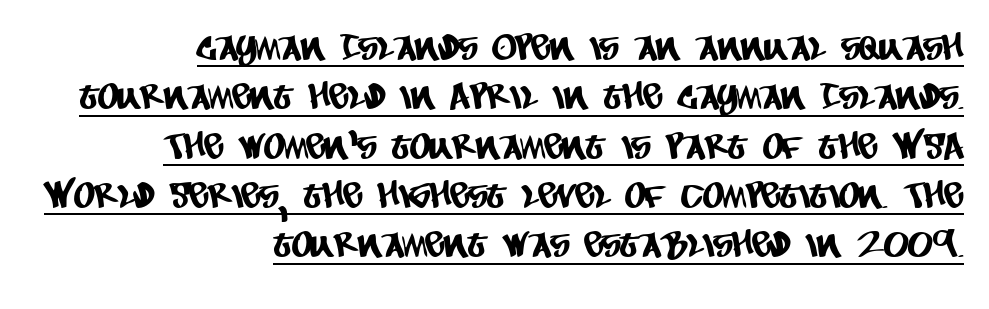
The image shows 36 px condensed sans-serif type; set right-aligned, normal line spacing (1.37x), normal letter spacing, underlined; low stroke contrast and a large x-height.
